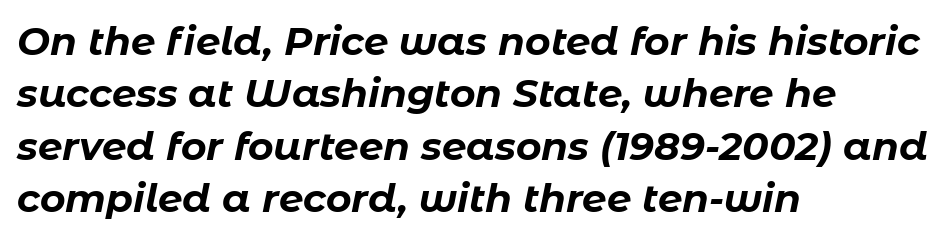
{"italic": "yes", "lean": "right", "slant_degrees": 11, "bold": "yes", "weight": "bold", "width": "normal", "stroke_contrast": "low", "x_height": "medium", "monospaced": "no", "underline": "no", "align": "left", "line_spacing": "normal", "line_spacing_ratio": 1.34, "letter_spacing": "normal", "letter_spacing_em": 0.0, "glyph_px": 39}
